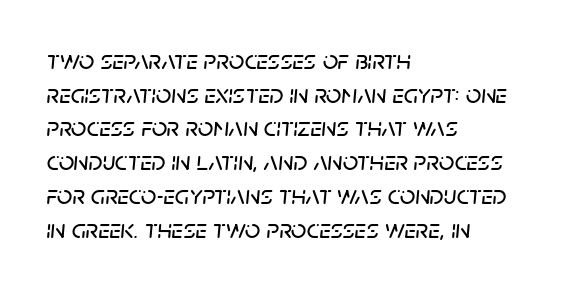
Where is the straight margin? On the left. The leading is moderate, giving the passage an even texture. Style check: oblique. The gaps between neighbouring characters are ordinary and unremarkable. Words float on clear page, feet unadorned.
